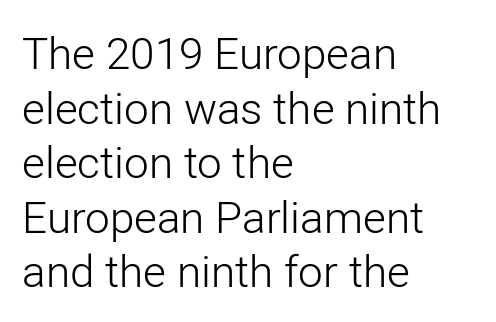
The image shows 44 px light sans-serif type, upright; set left-aligned, line spacing 1.24x, normal letter spacing, not underlined; low stroke contrast and a medium x-height.
